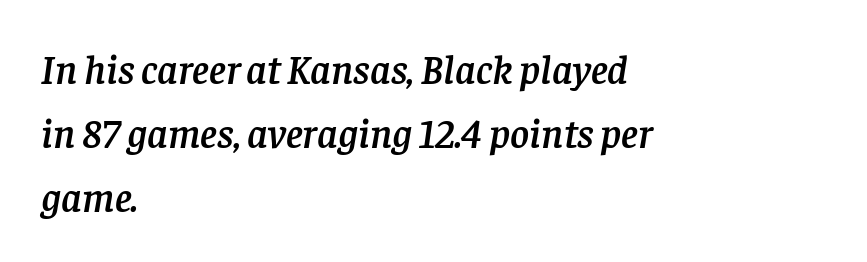
Only glyphs here, with clear space below each row. Letter spacing: default. Left-aligned paragraph, ragged on the right. The passage shown stacks its lines at a standard gap. Stroke terminals: seriffed. Spacing verdict: proportional, widths tailored to each character.
